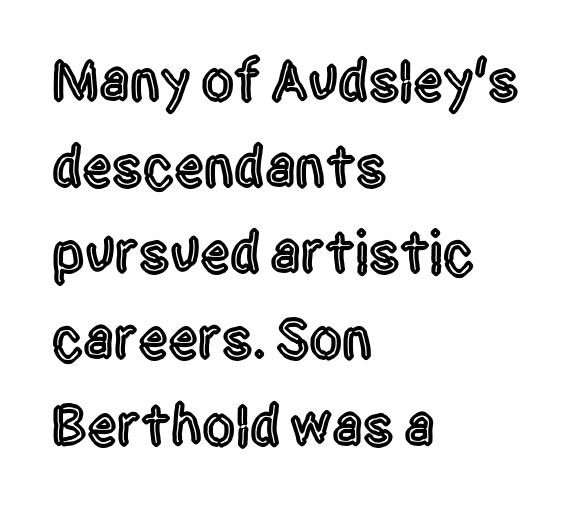
The image shows 59 px condensed sans-serif type, upright; set left-aligned, normal line spacing (1.46x), normal letter spacing, not underlined; a large x-height.
